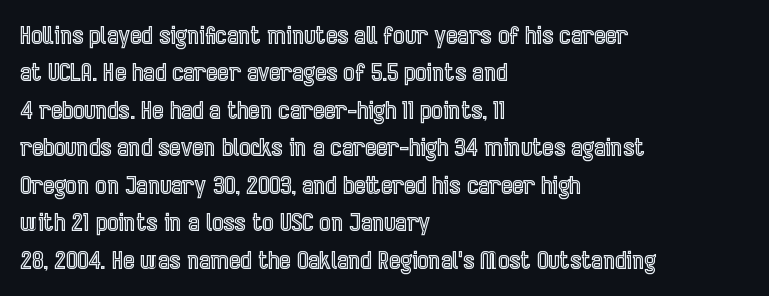
{"italic": "no", "underline": "no", "align": "left", "line_spacing": "normal", "line_spacing_ratio": 1.56, "letter_spacing": "normal", "letter_spacing_em": 0.0, "glyph_px": 24}
